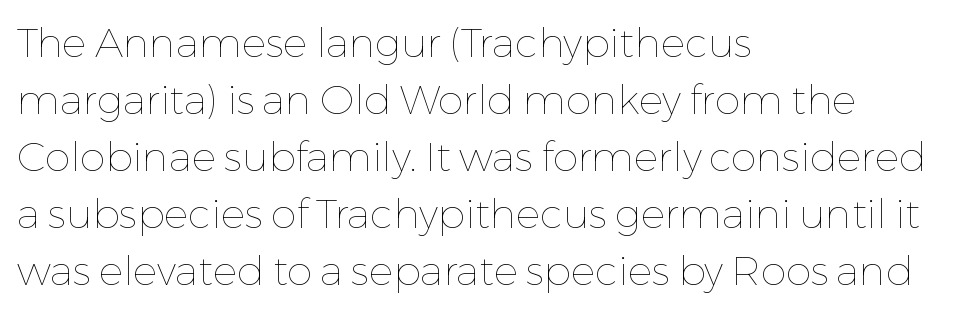
{"italic": "no", "bold": "no", "weight": "thin", "width": "normal", "stroke_contrast": "low", "x_height": "medium", "monospaced": "no", "underline": "no", "align": "left", "line_spacing": "normal", "line_spacing_ratio": 1.39, "letter_spacing": "normal", "letter_spacing_em": 0.0, "glyph_px": 41}
